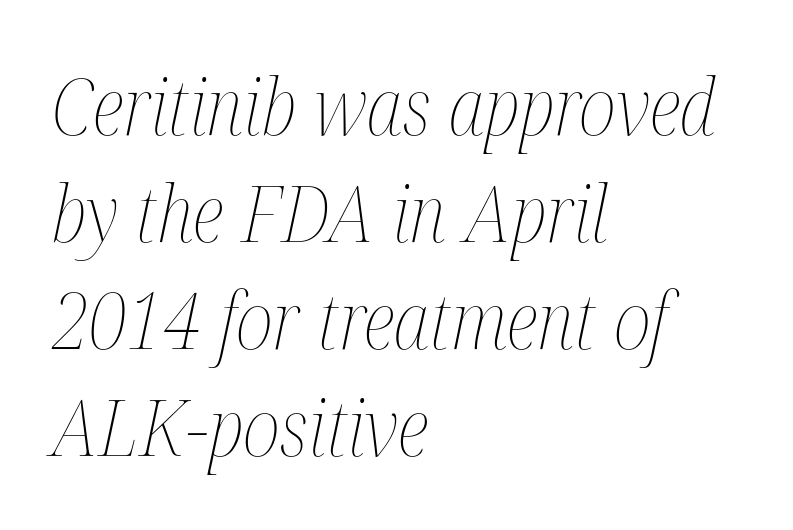
The rendering applies a slant to the glyphs. The line-height multiplier appears to be the usual default. Caption: standard tracking, unaltered. Typeset ragged right — the left edge is the straight one.
